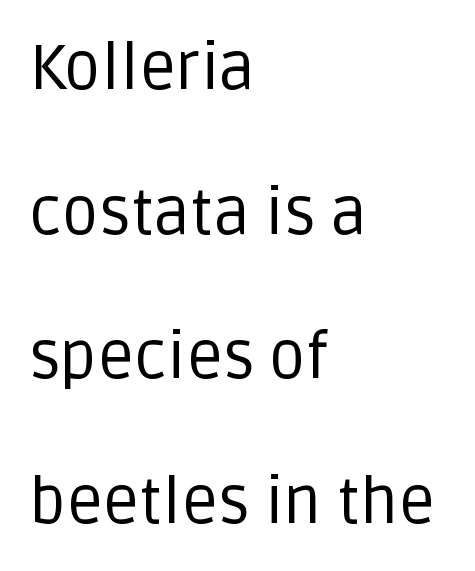
{"serif": "no", "italic": "no", "bold": "no", "weight": "regular", "width": "normal", "stroke_contrast": "low", "x_height": "large", "monospaced": "no", "underline": "no", "align": "left", "line_spacing": "loose", "line_spacing_ratio": 2.26, "letter_spacing": "normal", "letter_spacing_em": 0.0, "glyph_px": 64}
